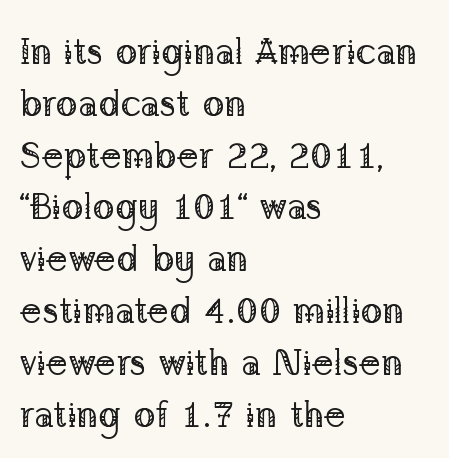
Q: Is the text bold? A: No.
Q: Is the text italic (slanted)? A: No, it is upright.
Q: Is the typeface a serif or a sans-serif typeface? A: Serif.
Q: Is the text underlined? A: No.
Q: How is the paragraph aligned? A: Left-aligned.
Q: Is the spacing between letters normal or unusually wide? A: Normal.
Q: Is the spacing between lines tight, normal or loose? A: Normal.
Q: Width (condensed, normal, or wide)? A: Normal.
Q: Stroke contrast? A: Low.
Q: x-height? A: Medium.
Q: Monospaced? A: No.
